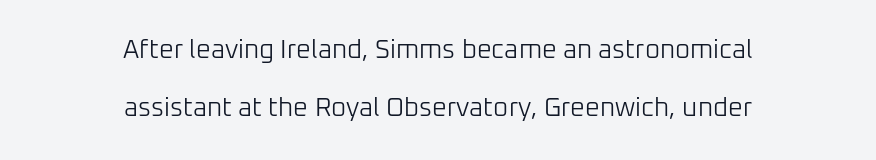
The image shows 26 px text type, upright; set centered, loose line spacing (2.25x), normal letter spacing, not underlined.
